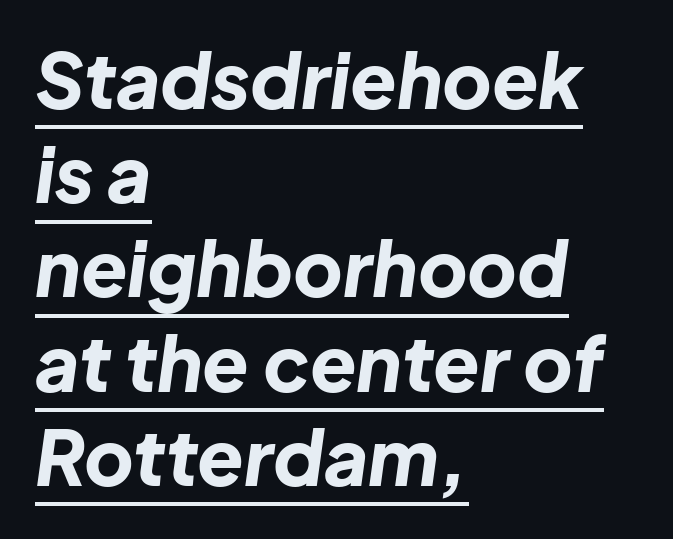
Q: Is the text bold? A: Yes.
Q: Is the text italic (slanted)? A: Yes, it leans right by about 8 degrees.
Q: Is the text underlined? A: Yes.
Q: How is the paragraph aligned? A: Left-aligned.
Q: Is the spacing between letters normal or unusually wide? A: Normal.
Q: Width (condensed, normal, or wide)? A: Normal.
Q: Stroke contrast? A: Low.
Q: x-height? A: Medium.
Q: Monospaced? A: No.
